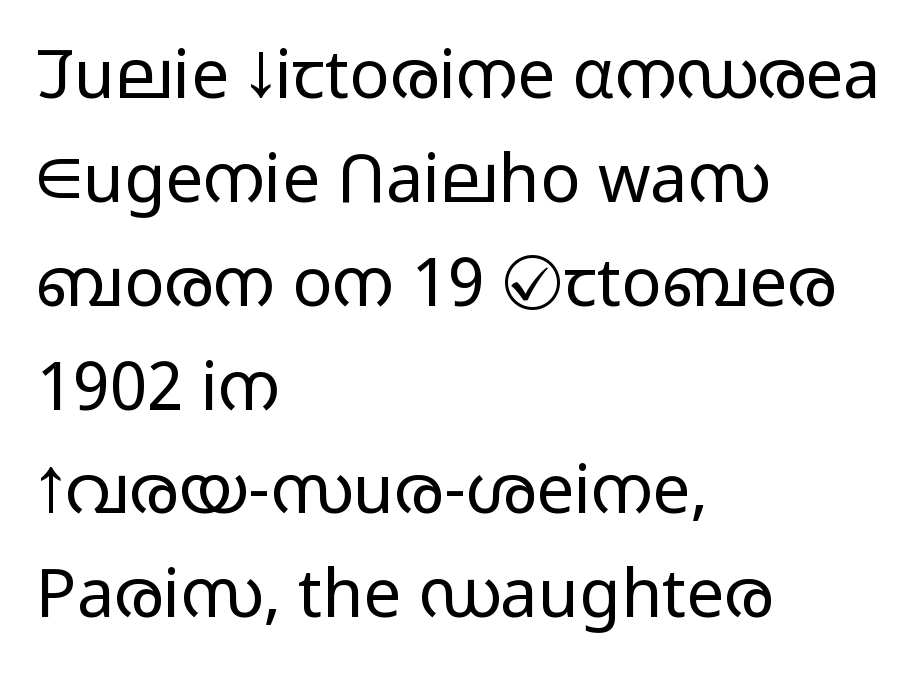
The image shows 67 px light, wide sans-serif type, upright; set left-aligned, normal line spacing (1.55x), normal letter spacing, not underlined; low stroke contrast and a medium x-height.
